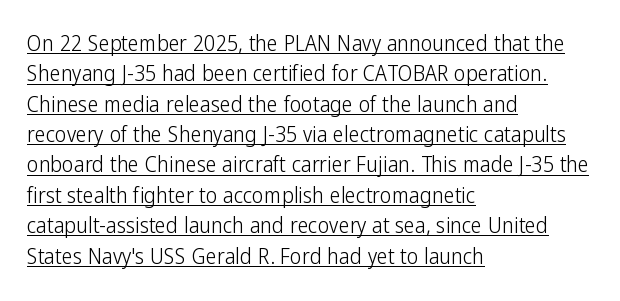
{"italic": "no", "bold": "no", "underline": "yes", "align": "left", "line_spacing": "normal", "line_spacing_ratio": 1.38, "letter_spacing": "normal", "letter_spacing_em": 0.0, "glyph_px": 22}
